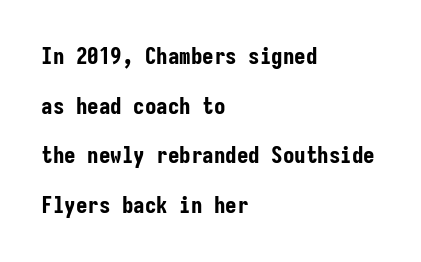
Q: Is the text bold? A: Yes.
Q: Is the text italic (slanted)? A: No, it is upright.
Q: Is the text underlined? A: No.
Q: How is the paragraph aligned? A: Left-aligned.
Q: Is the spacing between letters normal or unusually wide? A: Normal.
Q: Is the spacing between lines tight, normal or loose? A: Loose.
